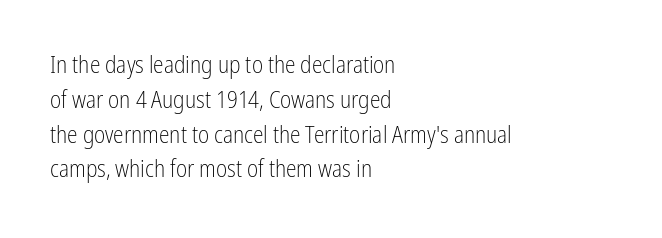
The image shows 24 px text type, upright; set left-aligned, normal line spacing (1.45x), normal letter spacing, not underlined.
